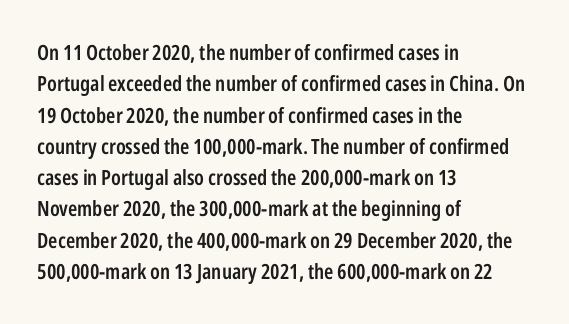
The image shows 21 px text type, upright; set left-aligned, normal line spacing (1.49x), normal letter spacing, not underlined.
